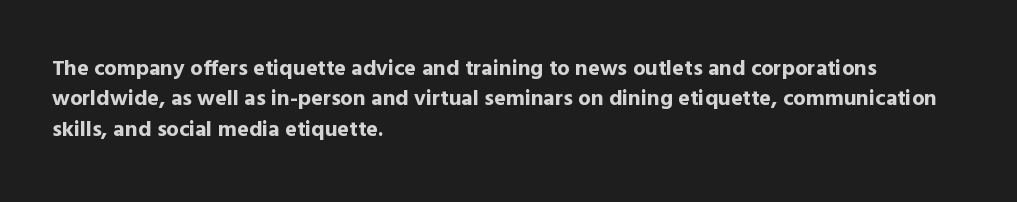
{"italic": "no", "bold": "yes", "underline": "no", "align": "left", "line_spacing": "normal", "line_spacing_ratio": 1.38, "letter_spacing": "normal", "letter_spacing_em": 0.0, "glyph_px": 22}
